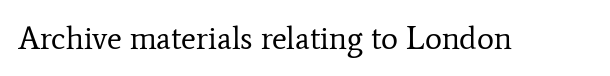
{"serif": "yes", "italic": "no", "bold": "no", "weight": "regular", "width": "normal", "stroke_contrast": "low", "x_height": "medium", "monospaced": "no", "underline": "no", "letter_spacing": "normal", "letter_spacing_em": 0.0, "glyph_px": 32}
